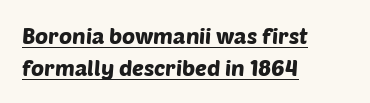
The image shows 22 px text type; set left-aligned, normal line spacing (1.44x), normal letter spacing, underlined.
